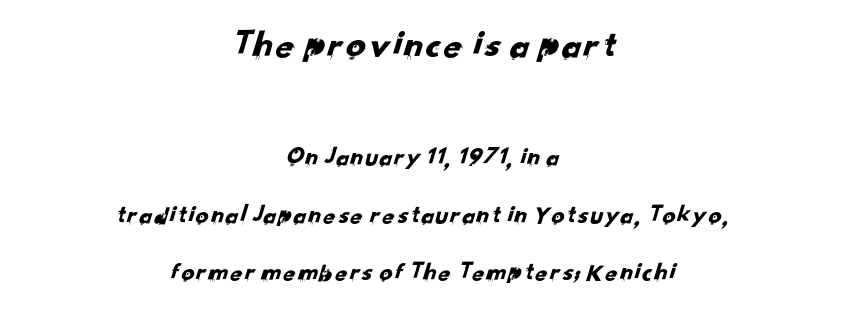
{"serif": "no", "width": "normal", "stroke_contrast": "low", "x_height": "small", "monospaced": "no", "underline": "no", "align": "center", "line_spacing": "loose", "line_spacing_ratio": 2.21, "letter_spacing": "normal", "letter_spacing_em": 0.0, "larger_block": "first", "size_ratio": 1.5, "glyph_px": 39}
